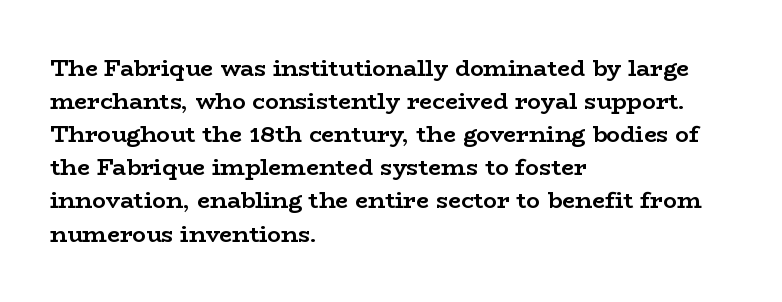
Q: Is the text bold? A: Yes.
Q: Is the text italic (slanted)? A: No, it is upright.
Q: Is the text underlined? A: No.
Q: How is the paragraph aligned? A: Left-aligned.
Q: Is the spacing between letters normal or unusually wide? A: Normal.
Q: Is the spacing between lines tight, normal or loose? A: Normal.
